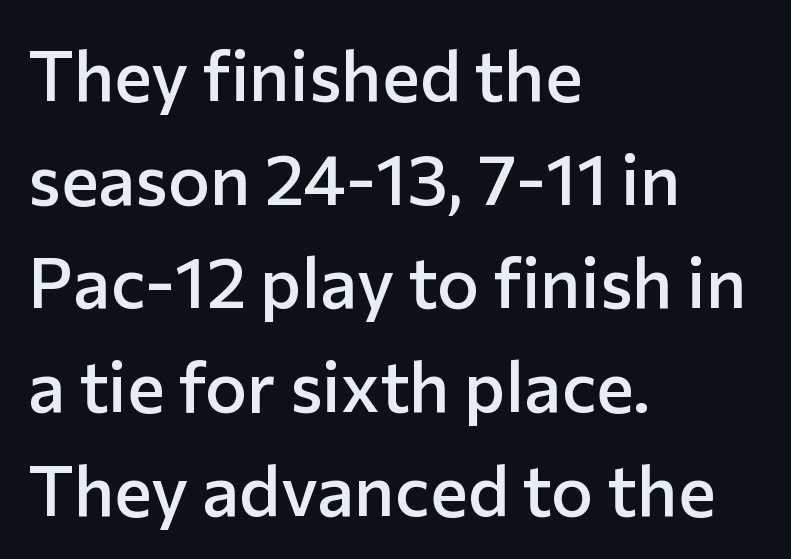
The image shows 71 px semibold sans-serif type, upright; set left-aligned, normal line spacing (1.46x), normal letter spacing, not underlined; low stroke contrast and a medium x-height.
